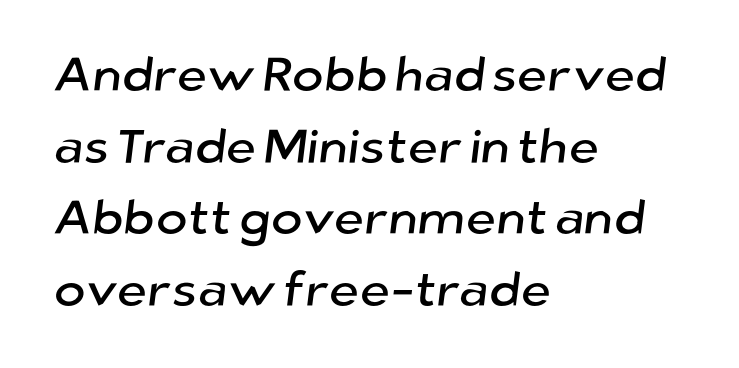
{"serif": "no", "width": "normal", "stroke_contrast": "low", "x_height": "medium", "monospaced": "no", "underline": "no", "align": "left", "line_spacing": "normal", "line_spacing_ratio": 1.49, "letter_spacing": "normal", "letter_spacing_em": 0.0, "glyph_px": 48}
